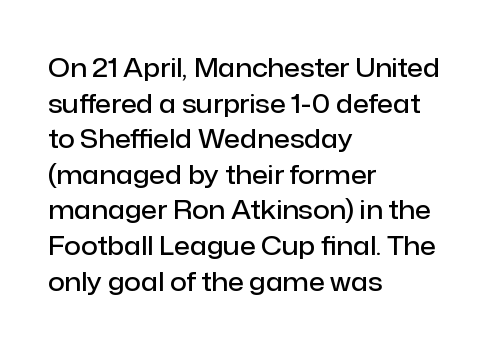
{"italic": "no", "bold": "semi", "underline": "no", "align": "left", "line_spacing": "normal", "line_spacing_ratio": 1.37, "letter_spacing": "normal", "letter_spacing_em": 0.0, "glyph_px": 26}
